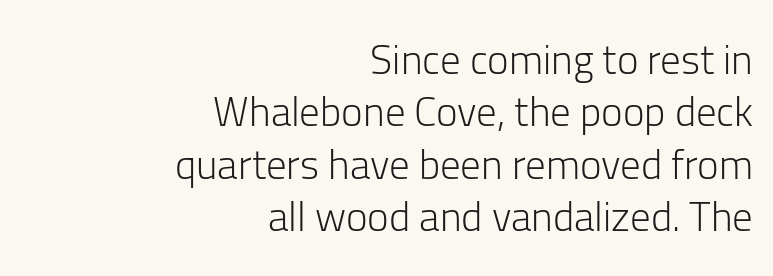
{"serif": "no", "italic": "no", "bold": "no", "weight": "light", "width": "normal", "stroke_contrast": "low", "x_height": "medium", "monospaced": "no", "underline": "no", "align": "right", "line_spacing": "normal", "line_spacing_ratio": 1.28, "letter_spacing": "normal", "letter_spacing_em": 0.0, "glyph_px": 41}
